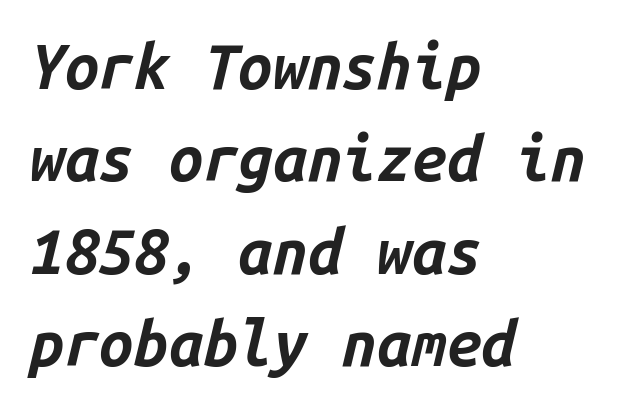
Unmarked baselines from the first word to the last. Spacing verdict: monospaced, one width for all characters. Evenly set lines give the paragraph a standard silhouette. The rag falls on the right side of this text block.
